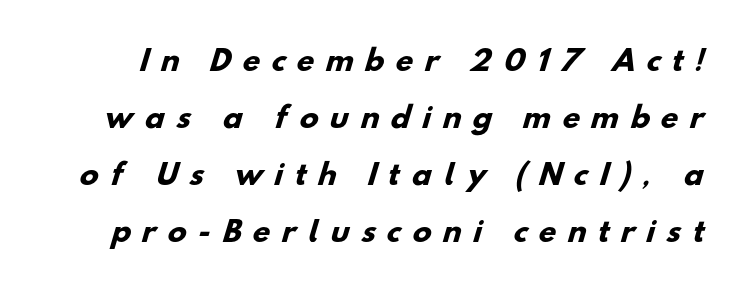
{"serif": "no", "bold": "yes", "weight": "heavy", "width": "normal", "stroke_contrast": "low", "x_height": "small", "monospaced": "no", "underline": "no", "line_spacing": "loose", "line_spacing_ratio": 2.03, "letter_spacing": "wide", "letter_spacing_em": 0.42, "glyph_px": 28}
